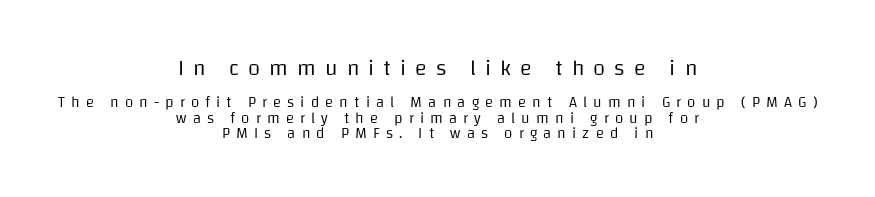
Q: Is the text bold? A: No.
Q: Is the text italic (slanted)? A: No, it is upright.
Q: Is the text underlined? A: No.
Q: How is the paragraph aligned? A: Centered.
Q: Is the spacing between letters normal or unusually wide? A: Unusually wide.
Q: Is the spacing between lines tight, normal or loose? A: Tight.
Q: Which block of text is set in a larger size, the first (top) or the second (bottom)? A: The first (top) one.
